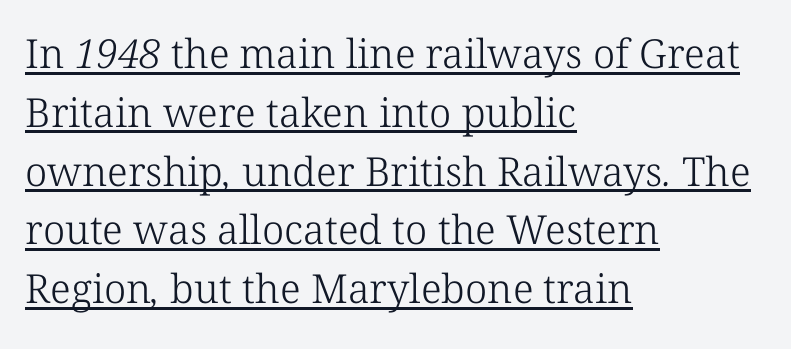
The image shows 40 px light serif type; set left-aligned, normal line spacing (1.47x), normal letter spacing, underlined; low stroke contrast and a medium x-height.
